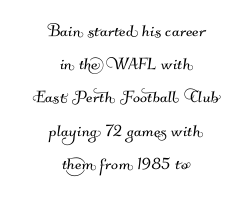
The image shows 21 px text type; set centered, normal line spacing (1.58x), normal letter spacing, not underlined.
